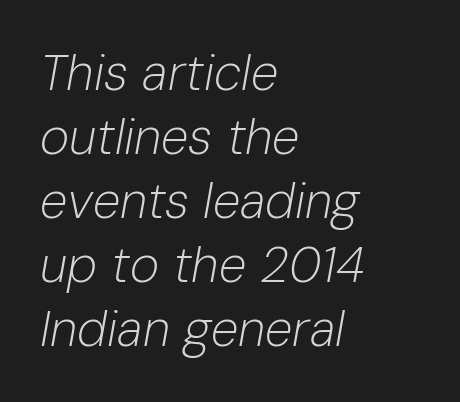
Q: Is the text bold? A: No.
Q: Is the text italic (slanted)? A: Yes, it leans right by about 10 degrees.
Q: Is the text underlined? A: No.
Q: How is the paragraph aligned? A: Left-aligned.
Q: Is the spacing between letters normal or unusually wide? A: Normal.
Q: Is the spacing between lines tight, normal or loose? A: Normal.
Q: Width (condensed, normal, or wide)? A: Normal.
Q: Stroke contrast? A: Low.
Q: x-height? A: Medium.
Q: Monospaced? A: No.
